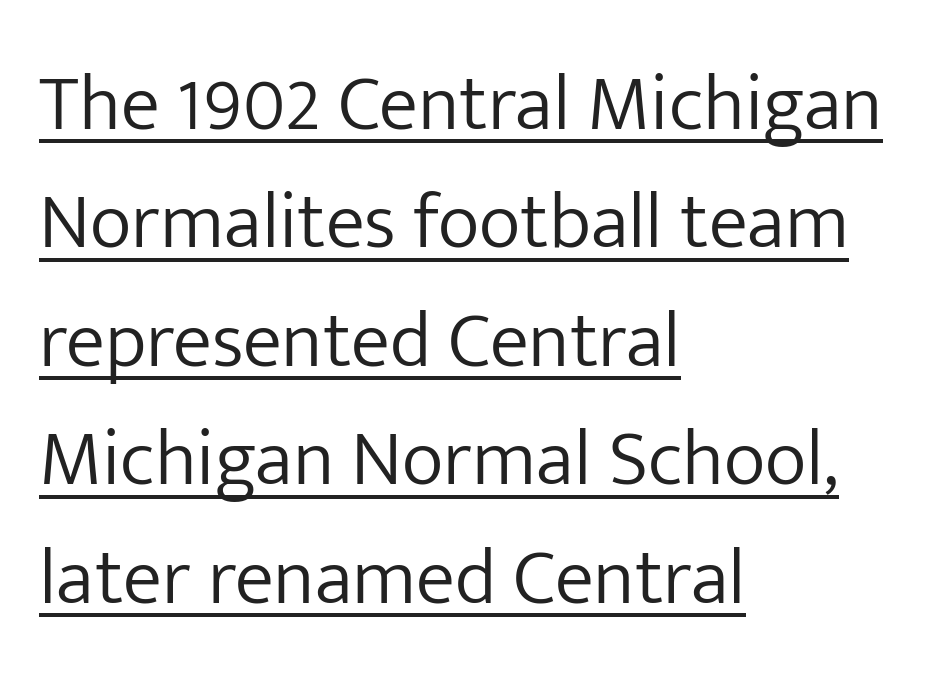
The image shows 79 px light sans-serif type, upright; set left-aligned, normal line spacing (1.5x), normal letter spacing, underlined; low stroke contrast and a medium x-height.
